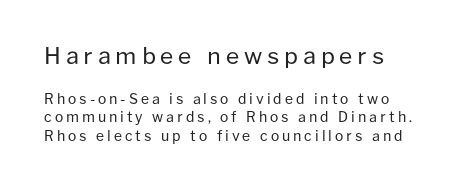
{"italic": "no", "bold": "no", "underline": "no", "align": "left", "line_spacing": "normal", "line_spacing_ratio": 1.3, "letter_spacing": "wide", "letter_spacing_em": 0.21, "larger_block": "first", "size_ratio": 1.64, "glyph_px": 23}
